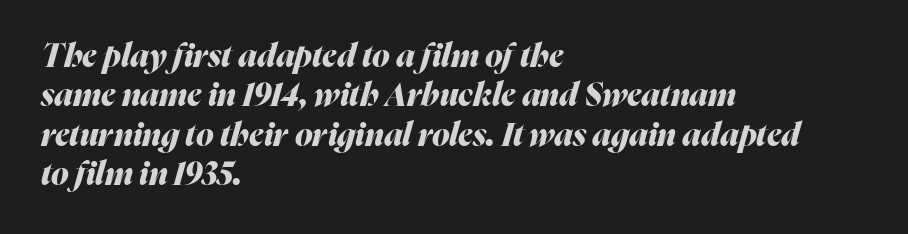
The image shows 32 px heavy type, italic (leaning right); set left-aligned, line spacing 1.23x, normal letter spacing, not underlined; medium stroke contrast and a medium x-height.
